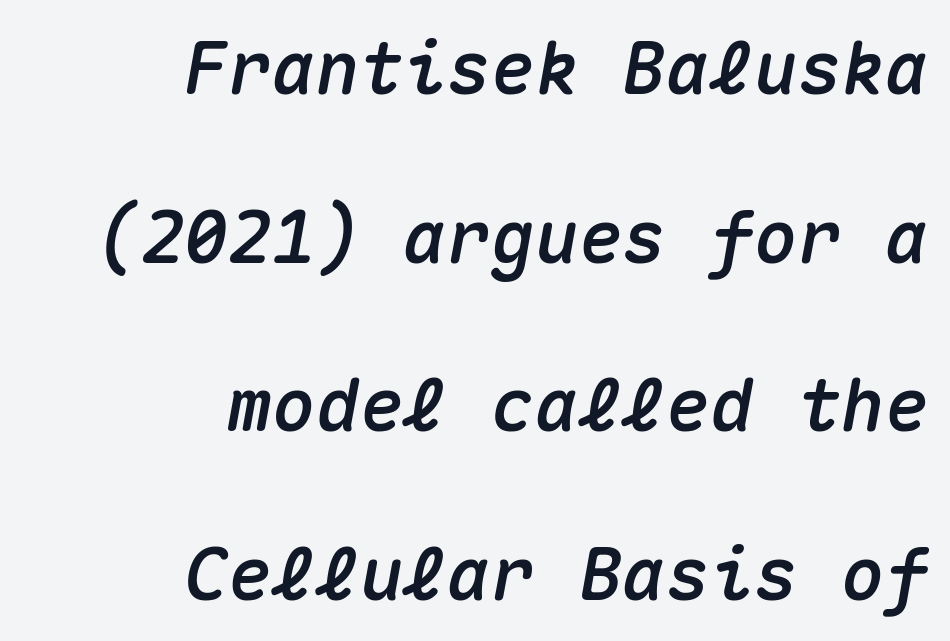
Q: Is the text italic (slanted)? A: Yes, it leans right by about 10 degrees.
Q: Is the text underlined? A: No.
Q: How is the paragraph aligned? A: Right-aligned.
Q: Is the spacing between letters normal or unusually wide? A: Normal.
Q: Is the spacing between lines tight, normal or loose? A: Loose.
Q: Width (condensed, normal, or wide)? A: Normal.
Q: Stroke contrast? A: Medium.
Q: x-height? A: Medium.
Q: Monospaced? A: Yes.
